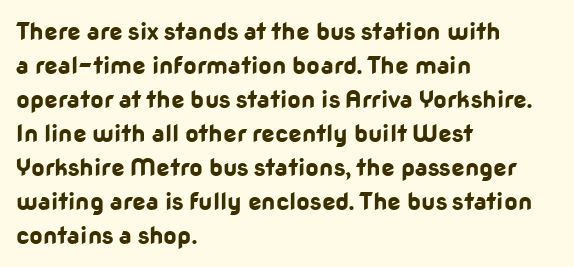
The passage shown stacks its lines at a standard gap. These lines keep a tight, regular rhythm from letter to letter. Descenders hang freely into open space. The sample has been set heavy, in full bold. Leftover space on each line is placed entirely after the last word. Nope, not italic — everything's standing straight.
